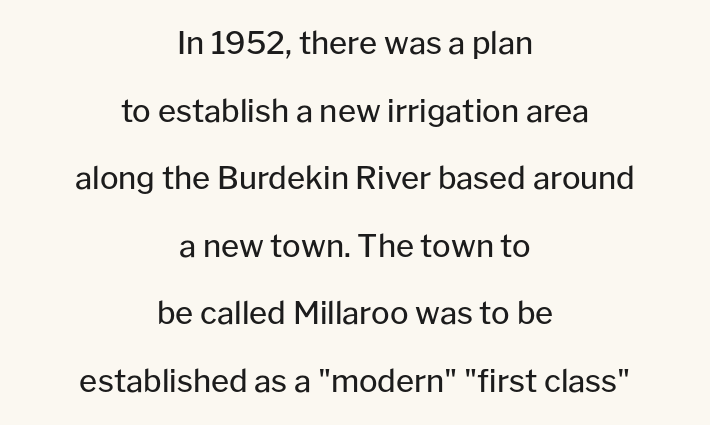
The image shows 31 px regular-weight sans-serif type, upright; set centered, loose line spacing (2.18x), normal letter spacing, not underlined; low stroke contrast and a medium x-height.
